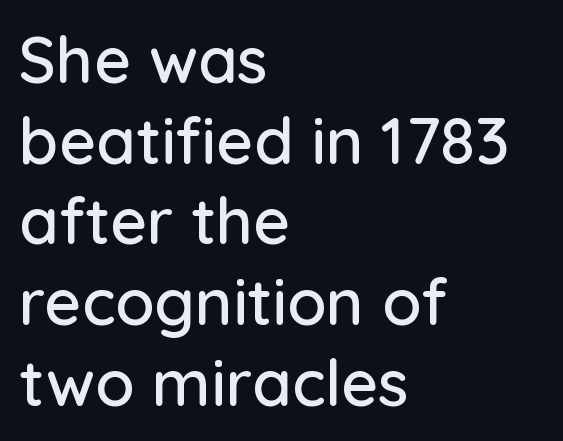
Inter-character spacing is left at the font's built-in metrics. Successive baselines arrive at the customary interval. Descenders are the only things crossing below the line. The typesetter chose a ragged-right arrangement here.
